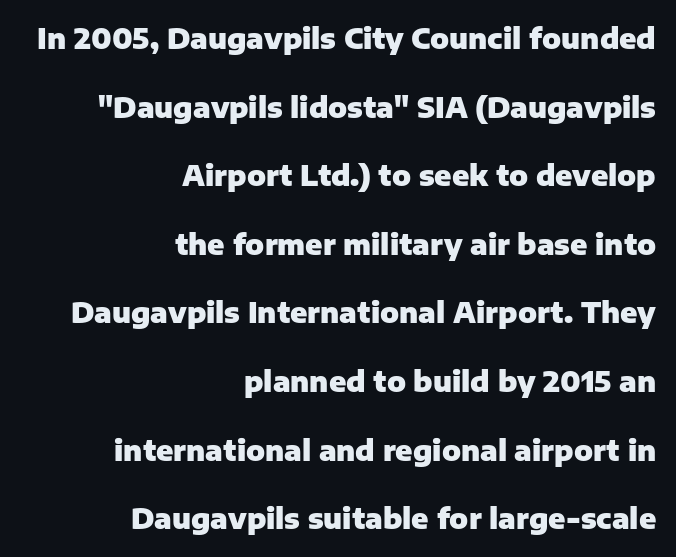
{"serif": "no", "italic": "no", "bold": "yes", "weight": "heavy", "width": "normal", "stroke_contrast": "low", "x_height": "medium", "monospaced": "no", "underline": "no", "align": "right", "line_spacing": "loose", "line_spacing_ratio": 2.45, "letter_spacing": "normal", "letter_spacing_em": 0.0, "glyph_px": 28}
